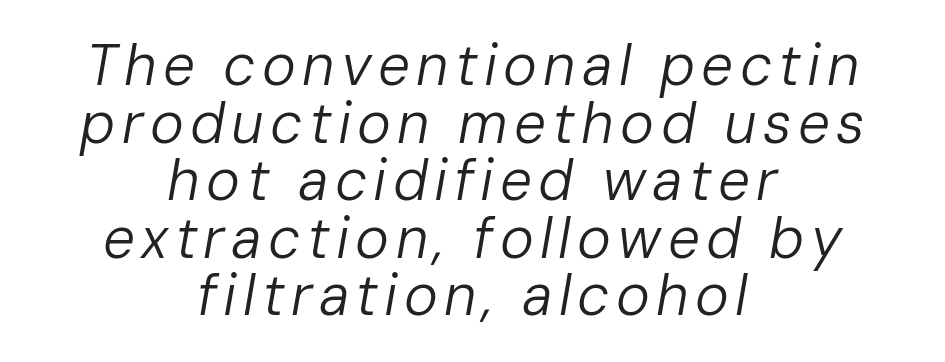
The image shows 57 px regular-weight type, italic (leaning right); set centered, tight line spacing (1.01x), not underlined; low stroke contrast and a medium x-height.
